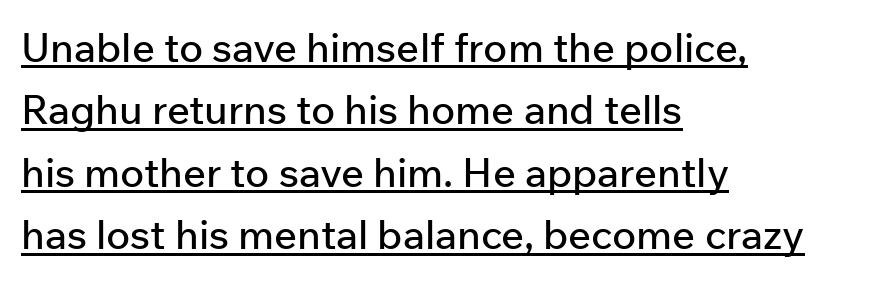
{"serif": "no", "italic": "no", "width": "normal", "stroke_contrast": "low", "x_height": "medium", "monospaced": "no", "underline": "yes", "align": "left", "line_spacing": "normal", "line_spacing_ratio": 1.56, "letter_spacing": "normal", "letter_spacing_em": 0.0, "glyph_px": 40}
